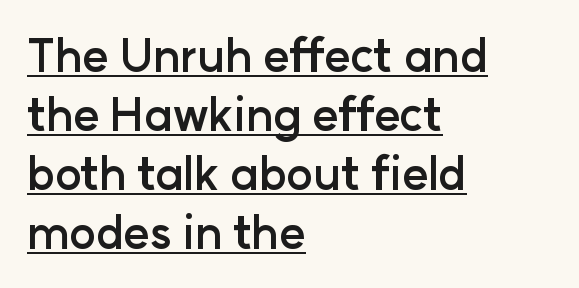
Q: Is the text bold? A: Yes.
Q: Is the text italic (slanted)? A: No, it is upright.
Q: Is the typeface a serif or a sans-serif typeface? A: Sans-serif.
Q: Is the text underlined? A: Yes.
Q: How is the paragraph aligned? A: Left-aligned.
Q: Is the spacing between letters normal or unusually wide? A: Normal.
Q: Is the spacing between lines tight, normal or loose? A: Normal.
Q: Width (condensed, normal, or wide)? A: Normal.
Q: Stroke contrast? A: Low.
Q: x-height? A: Medium.
Q: Monospaced? A: No.
